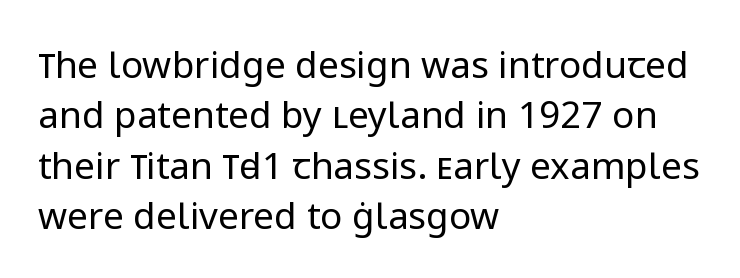
{"serif": "no", "italic": "no", "bold": "no", "weight": "regular", "width": "normal", "stroke_contrast": "low", "x_height": "medium", "monospaced": "no", "underline": "no", "align": "left", "line_spacing": "normal", "line_spacing_ratio": 1.36, "letter_spacing": "normal", "letter_spacing_em": 0.0, "glyph_px": 37}
